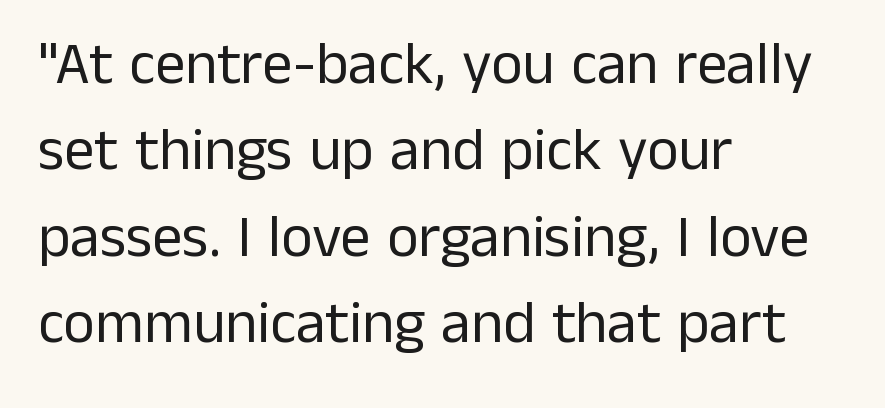
The image shows 60 px regular-weight sans-serif type, upright; set left-aligned, normal line spacing (1.44x), normal letter spacing, not underlined; low stroke contrast and a medium x-height.
